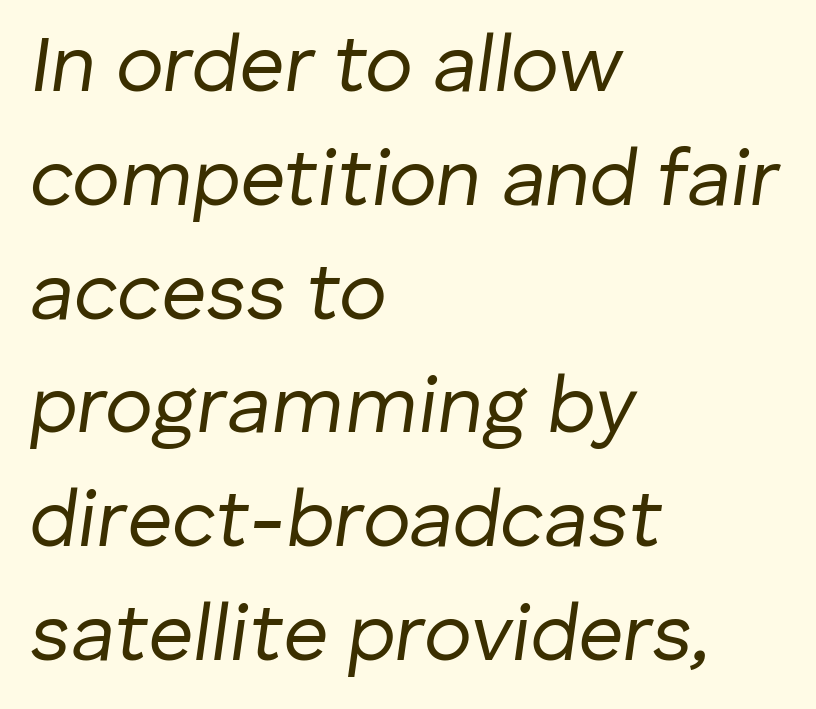
The image shows 79 px regular-weight type, italic (leaning right); set left-aligned, normal line spacing (1.44x), normal letter spacing, not underlined; low stroke contrast and a medium x-height.
